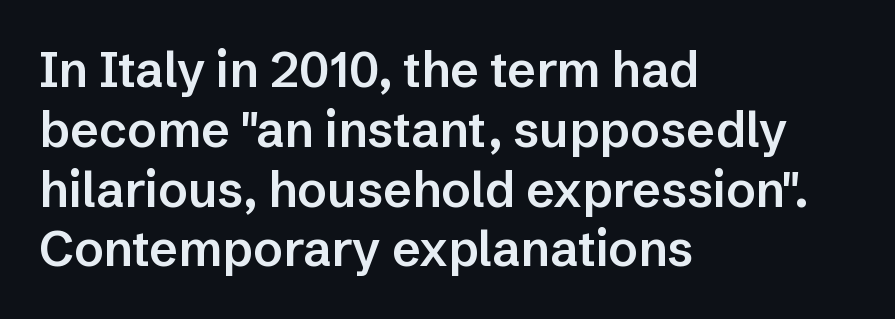
The image shows 49 px semibold sans-serif type, upright; set left-aligned, line spacing 1.22x, normal letter spacing, not underlined; low stroke contrast and a medium x-height.
